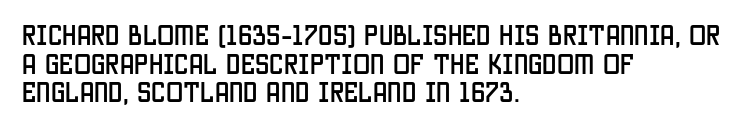
The image shows 23 px text type, upright; set left-aligned, normal line spacing (1.25x), normal letter spacing, not underlined.
